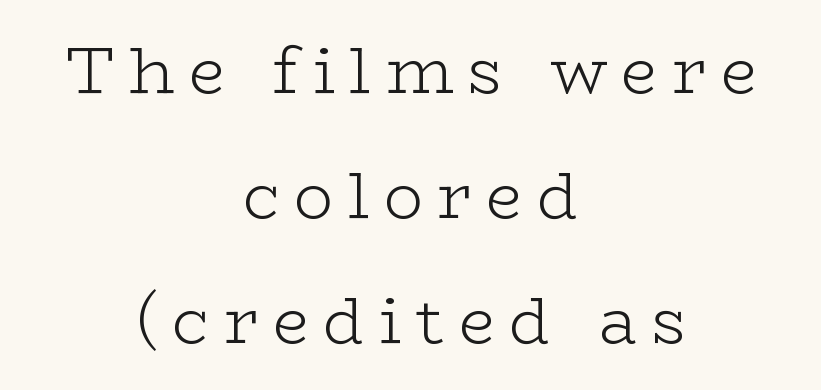
Q: Is the text bold? A: No.
Q: Is the text italic (slanted)? A: No, it is upright.
Q: Is the typeface a serif or a sans-serif typeface? A: Serif.
Q: Is the text underlined? A: No.
Q: How is the paragraph aligned? A: Centered.
Q: Is the spacing between letters normal or unusually wide? A: Unusually wide.
Q: Is the spacing between lines tight, normal or loose? A: Loose.
Q: Width (condensed, normal, or wide)? A: Wide.
Q: Stroke contrast? A: Low.
Q: x-height? A: Medium.
Q: Monospaced? A: No.
